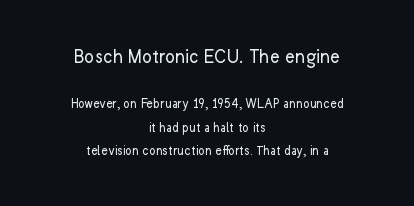
Q: Is the text bold? A: No.
Q: Is the text italic (slanted)? A: No, it is upright.
Q: Is the text underlined? A: No.
Q: How is the paragraph aligned? A: Centered.
Q: Is the spacing between letters normal or unusually wide? A: Normal.
Q: Is the spacing between lines tight, normal or loose? A: Normal.
Q: Which block of text is set in a larger size, the first (top) or the second (bottom)? A: The first (top) one.
